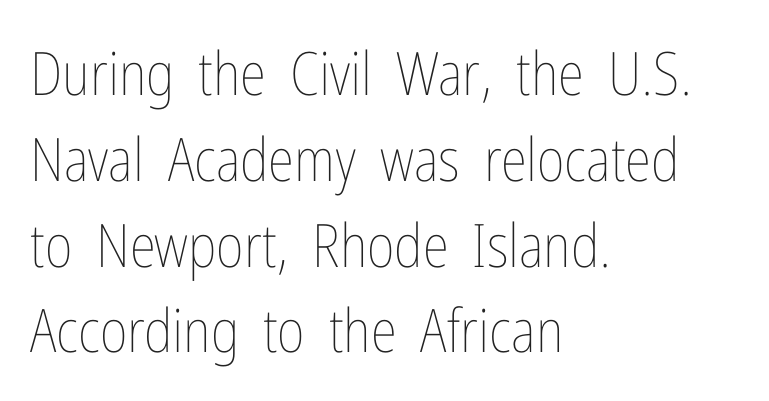
The image shows 60 px thin, condensed type, upright; set left-aligned, normal line spacing (1.43x), normal letter spacing, not underlined; low stroke contrast and a medium x-height.
